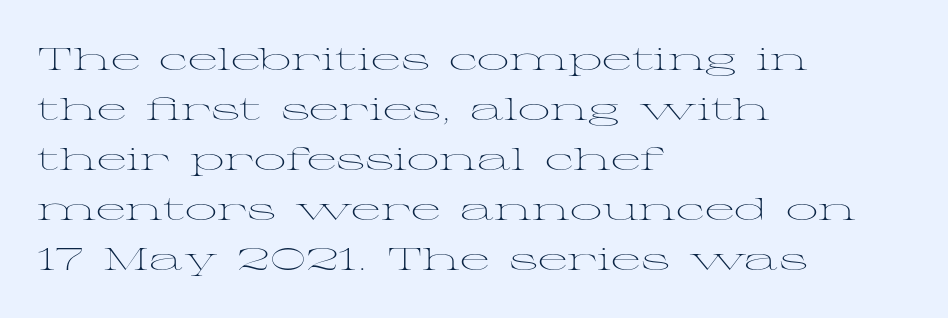
Q: Is the text bold? A: No.
Q: Is the text italic (slanted)? A: No, it is upright.
Q: Is the typeface a serif or a sans-serif typeface? A: Serif.
Q: Is the text underlined? A: No.
Q: How is the paragraph aligned? A: Left-aligned.
Q: Is the spacing between letters normal or unusually wide? A: Normal.
Q: Is the spacing between lines tight, normal or loose? A: Normal.
Q: Width (condensed, normal, or wide)? A: Wide.
Q: Stroke contrast? A: Medium.
Q: x-height? A: Medium.
Q: Monospaced? A: No.
